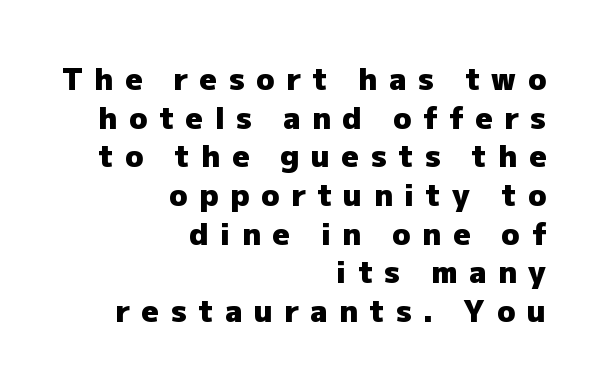
The image shows 30 px heavy sans-serif type, upright; set right-aligned, normal line spacing (1.29x), unusually wide letter spacing (+0.39 em), not underlined; low stroke contrast and a medium x-height.
